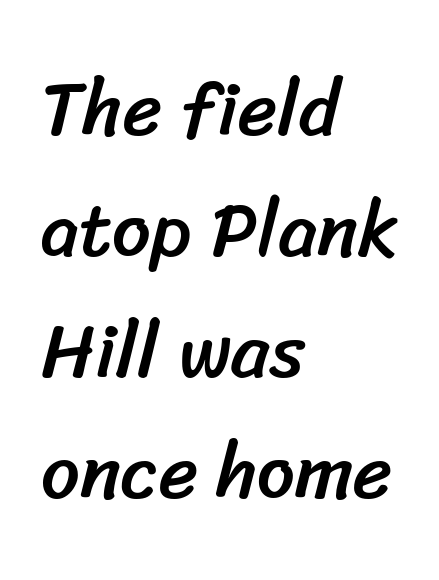
{"serif": "no", "width": "normal", "stroke_contrast": "low", "x_height": "medium", "monospaced": "no", "underline": "no", "align": "left", "line_spacing": "normal", "line_spacing_ratio": 1.59, "letter_spacing": "normal", "letter_spacing_em": 0.0, "glyph_px": 76}
